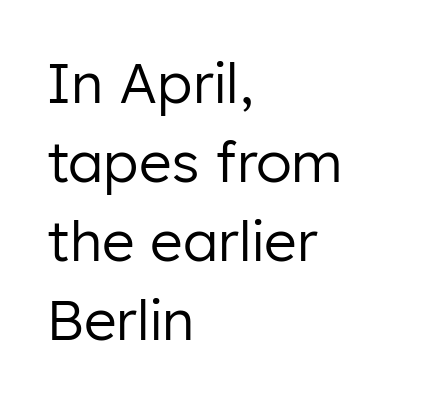
The face used here is a sans, in the tradition of grotesques and geometrics. Each stroke keeps to a modest, everyday thickness or less. No italicization has been applied; the sample stays upright. The leading is moderate, giving the passage an even texture. Beneath every word, the page is bare.
